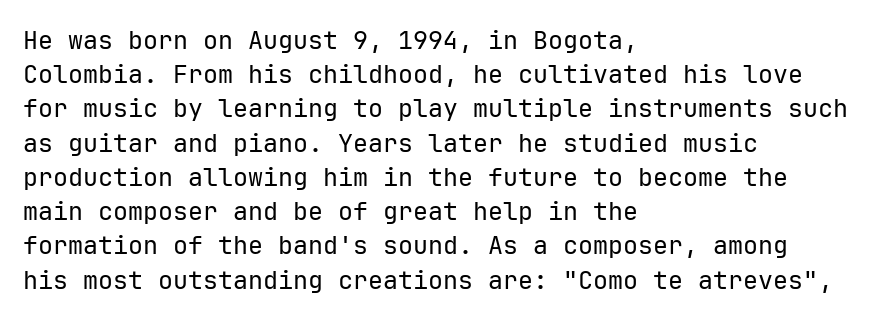
Q: Is the text bold? A: No.
Q: Is the text italic (slanted)? A: No, it is upright.
Q: Is the text underlined? A: No.
Q: How is the paragraph aligned? A: Left-aligned.
Q: Is the spacing between letters normal or unusually wide? A: Normal.
Q: Is the spacing between lines tight, normal or loose? A: Normal.
